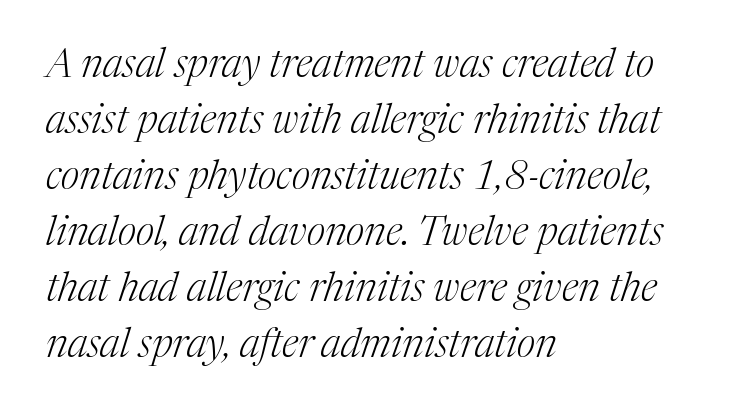
{"serif": "yes", "italic": "yes", "lean": "right", "slant_degrees": 17, "bold": "no", "weight": "light", "width": "normal", "stroke_contrast": "medium", "x_height": "medium", "monospaced": "no", "underline": "no", "align": "left", "line_spacing": "normal", "line_spacing_ratio": 1.4, "letter_spacing": "normal", "letter_spacing_em": 0.0, "glyph_px": 40}
